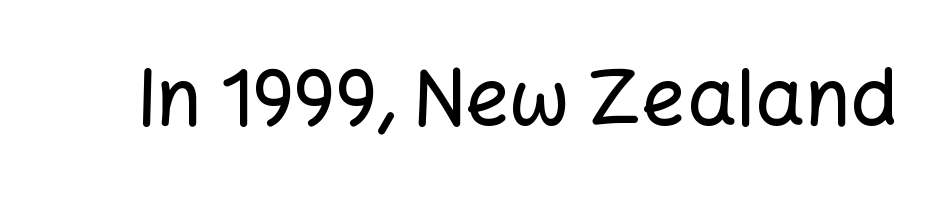
The space directly below the letters is spotless. Serif or sans? Sans — the stroke terminals are bare. The specimen reads as upright at a glance. The letters advance in unequal steps, a hallmark of proportional type. Inter-character spacing is left at the font's built-in metrics.
